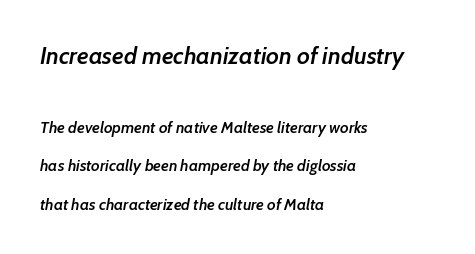
Q: Is the text bold? A: Semi-bold.
Q: Is the text italic (slanted)? A: Yes, it leans right by about 7 degrees.
Q: Is the text underlined? A: No.
Q: How is the paragraph aligned? A: Left-aligned.
Q: Is the spacing between letters normal or unusually wide? A: Normal.
Q: Is the spacing between lines tight, normal or loose? A: Loose.
Q: Which block of text is set in a larger size, the first (top) or the second (bottom)? A: The first (top) one.
